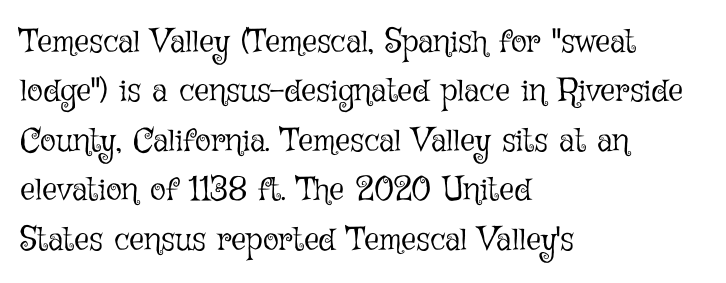
The image shows 33 px light type, upright; set left-aligned, normal line spacing (1.5x), normal letter spacing, not underlined; low stroke contrast and a medium x-height.
